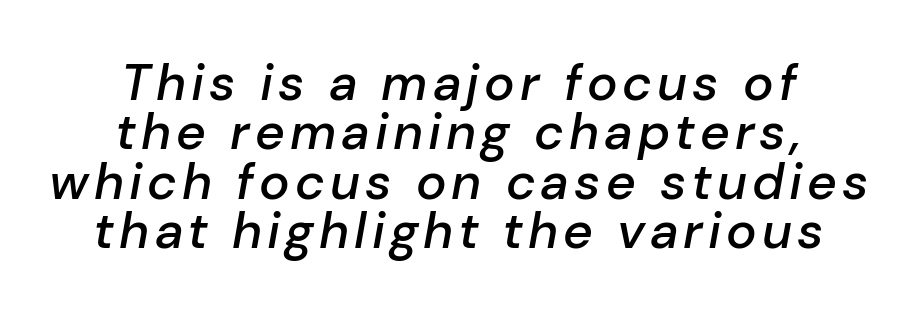
The image shows 51 px semibold type, italic (leaning right); set centered, tight line spacing (0.97x), not underlined; low stroke contrast and a medium x-height.
